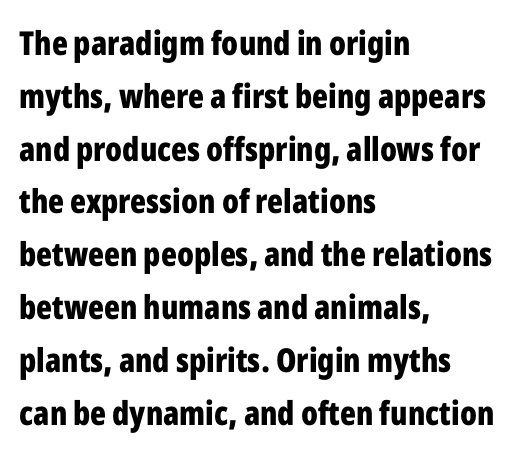
Q: Is the text bold? A: Yes.
Q: Is the text italic (slanted)? A: No, it is upright.
Q: Is the typeface a serif or a sans-serif typeface? A: Sans-serif.
Q: Is the text underlined? A: No.
Q: How is the paragraph aligned? A: Left-aligned.
Q: Is the spacing between letters normal or unusually wide? A: Normal.
Q: Is the spacing between lines tight, normal or loose? A: Normal.
Q: Width (condensed, normal, or wide)? A: Condensed.
Q: Stroke contrast? A: Low.
Q: x-height? A: Medium.
Q: Monospaced? A: No.
